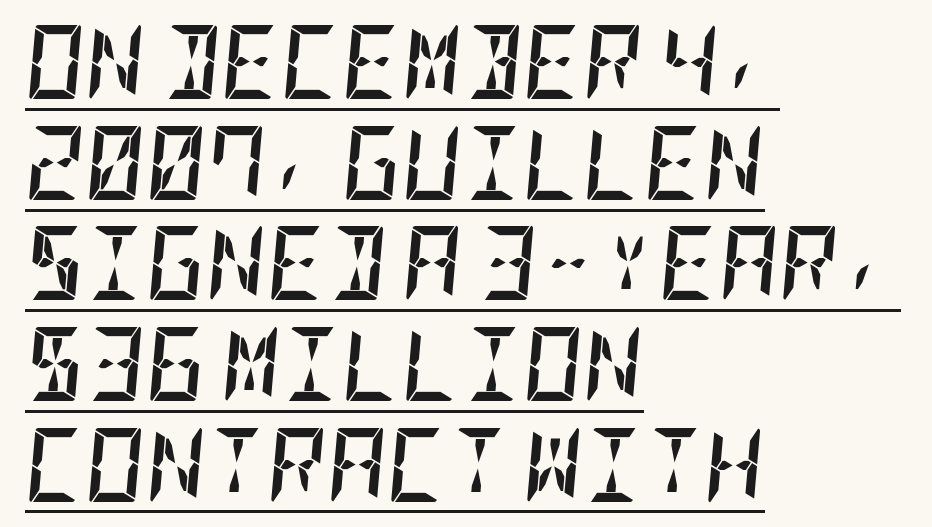
{"italic": "yes", "lean": "right", "slant_degrees": 5, "bold": "yes", "weight": "semibold", "width": "condensed", "stroke_contrast": "low", "x_height": "large", "underline": "yes", "align": "left", "line_spacing": "normal", "line_spacing_ratio": 1.36, "letter_spacing": "normal", "letter_spacing_em": 0.0, "glyph_px": 74}
